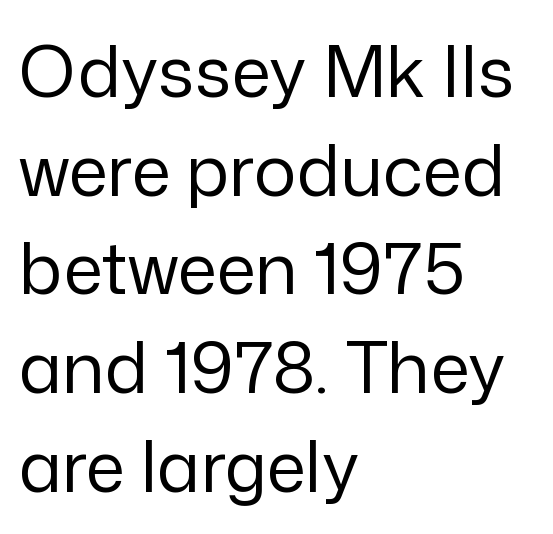
Q: Is the text bold? A: No.
Q: Is the text italic (slanted)? A: No, it is upright.
Q: Is the typeface a serif or a sans-serif typeface? A: Sans-serif.
Q: Is the text underlined? A: No.
Q: How is the paragraph aligned? A: Left-aligned.
Q: Is the spacing between letters normal or unusually wide? A: Normal.
Q: Is the spacing between lines tight, normal or loose? A: Normal.
Q: Width (condensed, normal, or wide)? A: Normal.
Q: Stroke contrast? A: Low.
Q: x-height? A: Medium.
Q: Monospaced? A: No.
